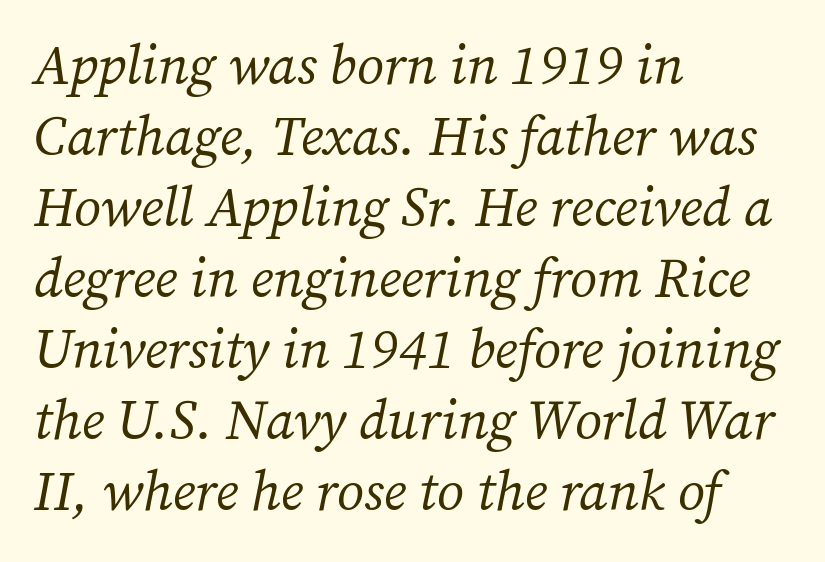
{"serif": "yes", "italic": "yes", "lean": "right", "slant_degrees": 12, "bold": "no", "weight": "regular", "width": "normal", "stroke_contrast": "medium", "x_height": "medium", "monospaced": "no", "underline": "no", "align": "left", "line_spacing": "normal", "line_spacing_ratio": 1.29, "letter_spacing": "normal", "letter_spacing_em": 0.0, "glyph_px": 55}
